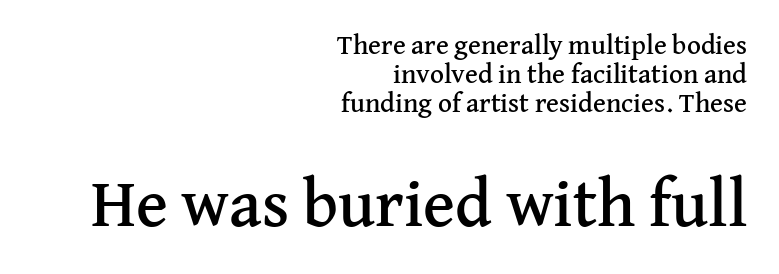
The image shows 67 px serif type, upright; set right-aligned, tight line spacing (1.08x), normal letter spacing, not underlined; the second (bottom) block is 2.48x larger; medium stroke contrast and a medium x-height.
